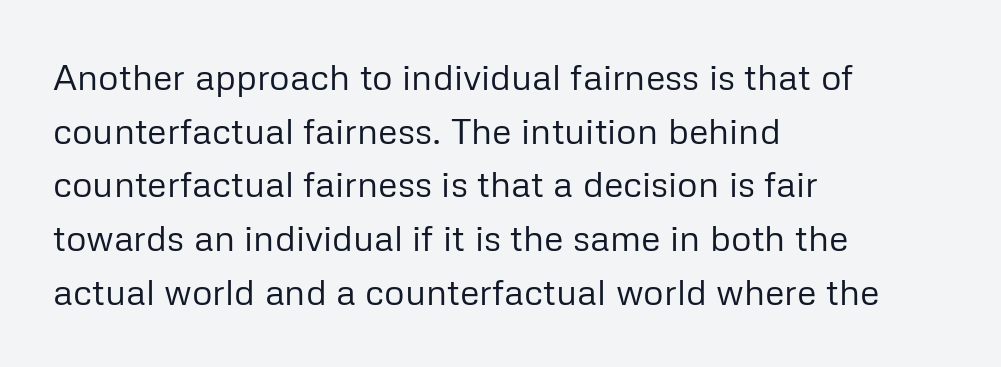
The space directly below the letters is spotless. Does the leading feel generous? No, just average. It's the straight-up-and-down kind of type. Is the type heavy? It reads as light-to-regular instead.
